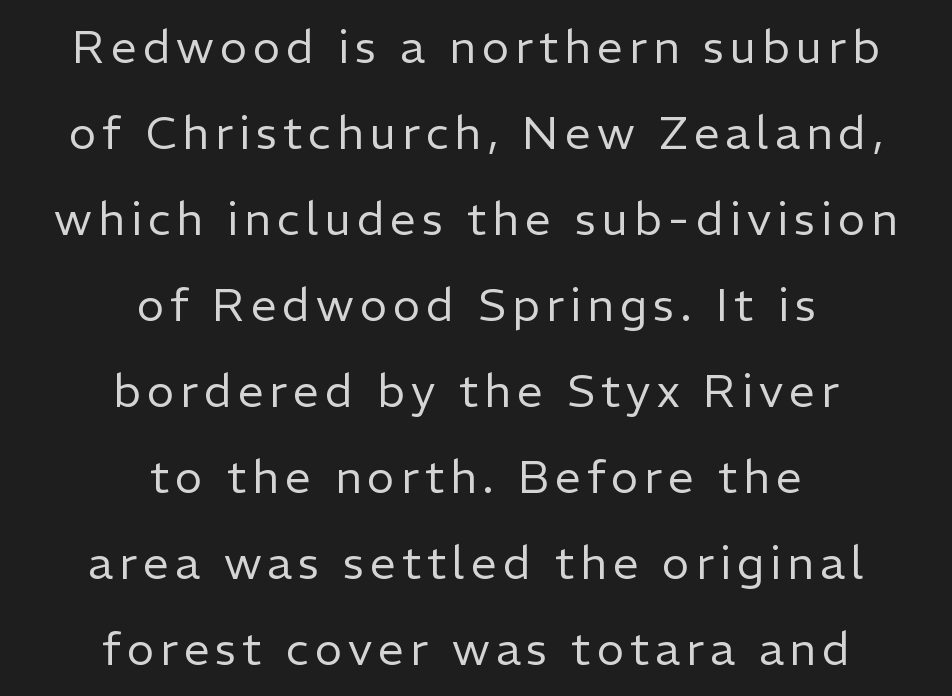
{"serif": "no", "italic": "no", "bold": "no", "weight": "regular", "width": "normal", "stroke_contrast": "low", "x_height": "medium", "monospaced": "no", "underline": "no", "align": "center", "line_spacing_ratio": 1.87, "glyph_px": 46}
